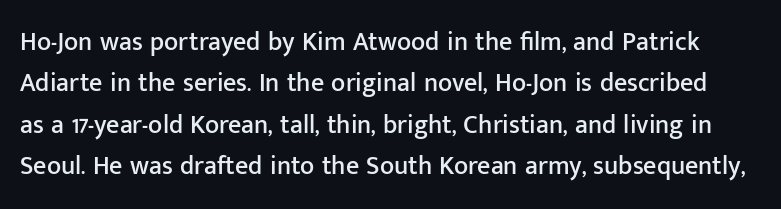
{"italic": "no", "underline": "no", "line_spacing": "normal", "line_spacing_ratio": 1.59, "letter_spacing": "normal", "letter_spacing_em": 0.0, "glyph_px": 26}
